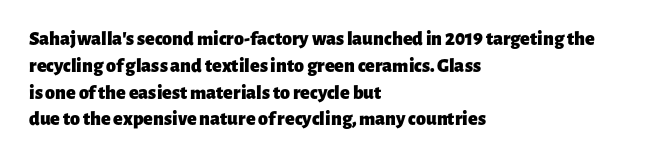
Q: Is the text bold? A: Yes.
Q: Is the text italic (slanted)? A: No, it is upright.
Q: Is the text underlined? A: No.
Q: How is the paragraph aligned? A: Left-aligned.
Q: Is the spacing between letters normal or unusually wide? A: Normal.
Q: Is the spacing between lines tight, normal or loose? A: Normal.
